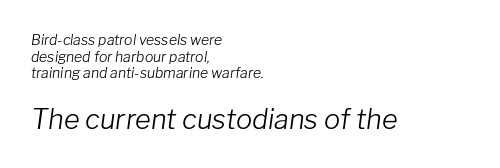
{"italic": "yes", "lean": "right", "slant_degrees": 8, "bold": "no", "underline": "no", "align": "left", "line_spacing_ratio": 1.18, "letter_spacing": "normal", "letter_spacing_em": 0.0, "larger_block": "second", "size_ratio": 1.93, "glyph_px": 27}
